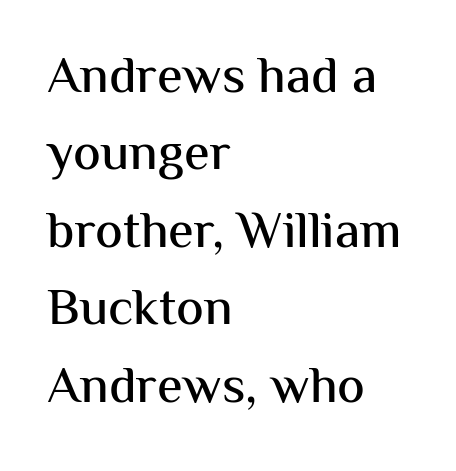
The specimen omits any rule beneath the text block's lines. You could call the tracking neutral — neither tight nor loose. Each letter keeps its own natural width here, so spacing adapts to shape. All the whitespace from short lines collects on the right. The typeface chosen for these lines omits serifs. Vertical spacing — default.
